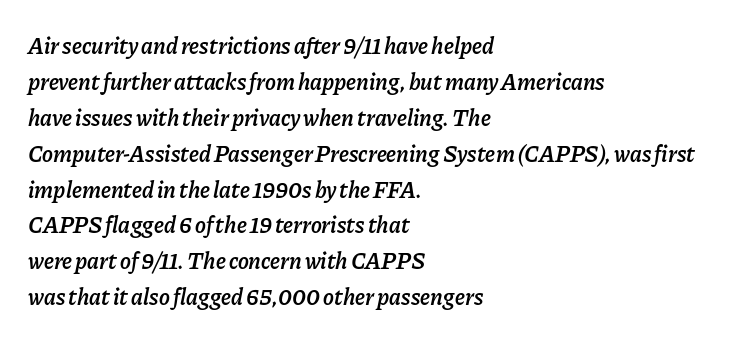
Q: Is the text bold? A: Semi-bold.
Q: Is the text italic (slanted)? A: Yes, it leans right by about 11 degrees.
Q: Is the text underlined? A: No.
Q: How is the paragraph aligned? A: Left-aligned.
Q: Is the spacing between letters normal or unusually wide? A: Normal.
Q: Is the spacing between lines tight, normal or loose? A: Normal.
